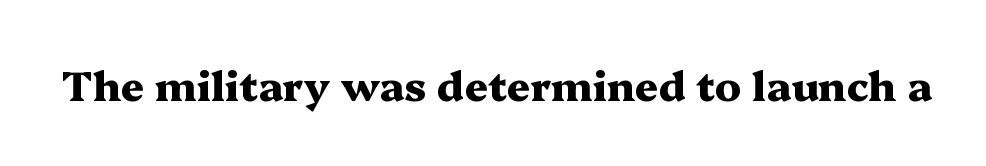
Q: Is the text bold? A: Yes.
Q: Is the text italic (slanted)? A: No, it is upright.
Q: Is the typeface a serif or a sans-serif typeface? A: Serif.
Q: Is the text underlined? A: No.
Q: Is the spacing between letters normal or unusually wide? A: Normal.
Q: Width (condensed, normal, or wide)? A: Wide.
Q: Stroke contrast? A: Medium.
Q: x-height? A: Medium.
Q: Monospaced? A: No.
